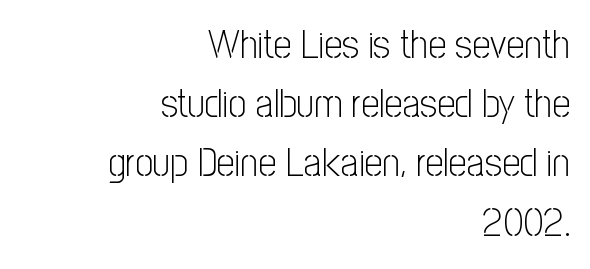
In terms of letterspacing, this is plain default setting. The strokes carry an ordinary text weight at most. Type without underlining. Vertical strokes here are truly vertical. This sample keeps an unexceptional amount of space between lines.
